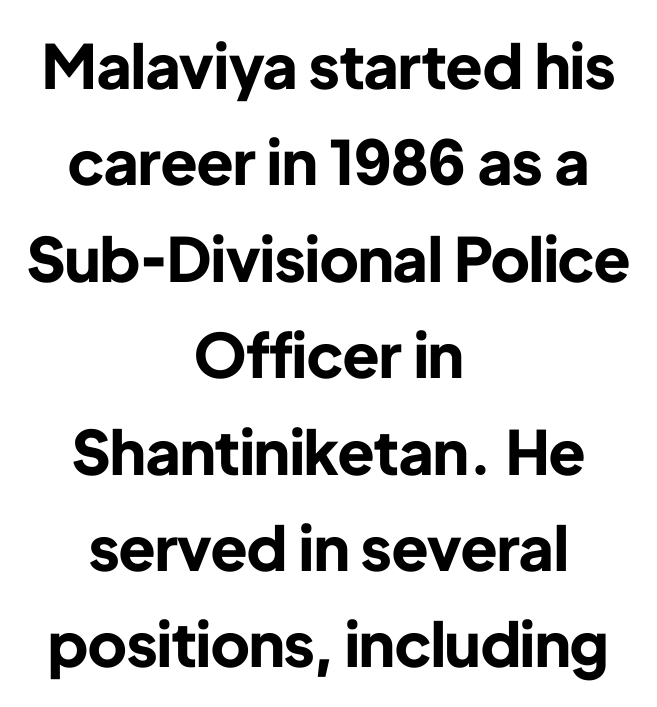
Q: Is the text bold? A: Yes.
Q: Is the text italic (slanted)? A: No, it is upright.
Q: Is the typeface a serif or a sans-serif typeface? A: Sans-serif.
Q: Is the text underlined? A: No.
Q: How is the paragraph aligned? A: Centered.
Q: Is the spacing between letters normal or unusually wide? A: Normal.
Q: Is the spacing between lines tight, normal or loose? A: Normal.
Q: Width (condensed, normal, or wide)? A: Normal.
Q: Stroke contrast? A: Low.
Q: x-height? A: Medium.
Q: Monospaced? A: No.
